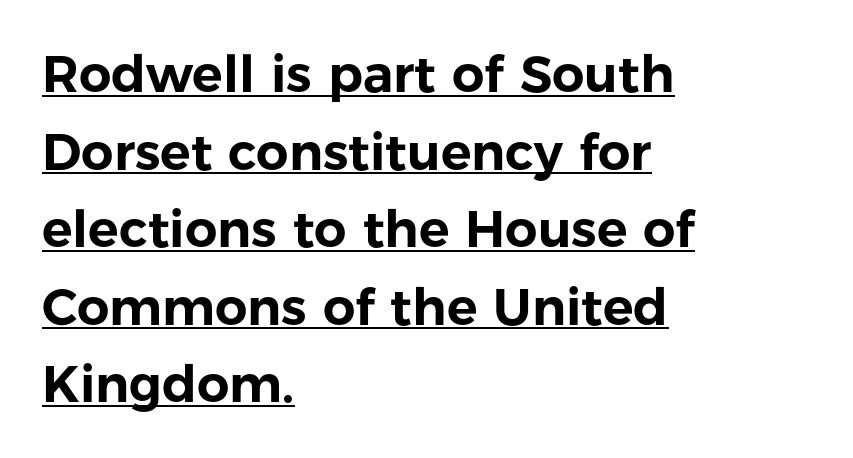
This is the regular roman posture of the typeface. Leading matches the norm, producing a regular column. Caption: standard tracking, unaltered. The passage shown is typed in a proportional face where columns would drift.
